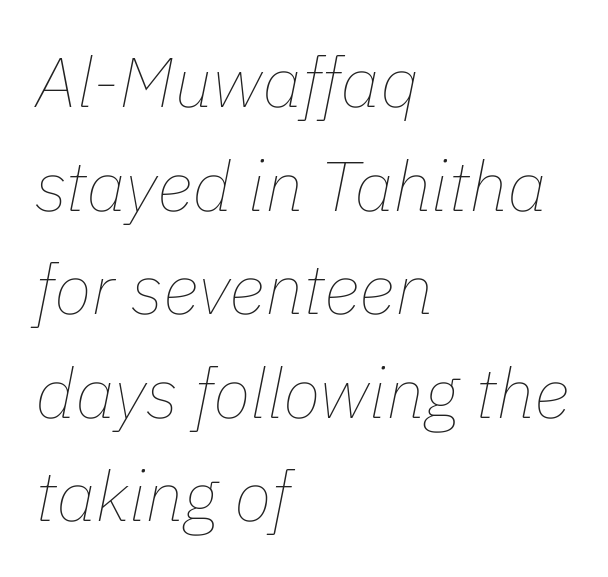
{"italic": "yes", "lean": "right", "slant_degrees": 11, "bold": "no", "weight": "thin", "width": "normal", "stroke_contrast": "low", "x_height": "medium", "monospaced": "no", "underline": "no", "align": "left", "line_spacing": "normal", "line_spacing_ratio": 1.48, "letter_spacing": "normal", "letter_spacing_em": 0.0, "glyph_px": 70}
